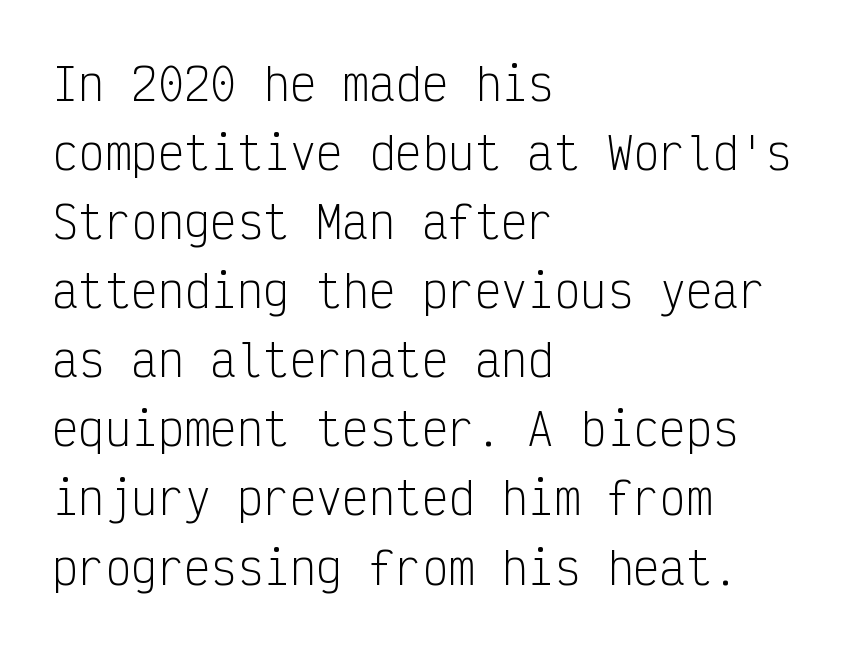
The lettering stays uniformly vertical, giving the passage a roman look. Words float on clear page, feet unadorned. If you measured baseline to baseline, you'd find a middling distance. You can tell from the bare stems that sans-serif type was used. Looks like terminal output: every glyph gets an equal slot. Here the glyphs are tracked normally, forming tight word shapes.
